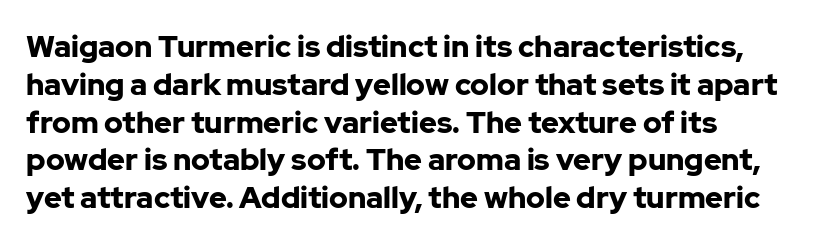
The image shows 30 px bold sans-serif type, upright; set normal line spacing (1.26x), normal letter spacing, not underlined; low stroke contrast and a medium x-height.
